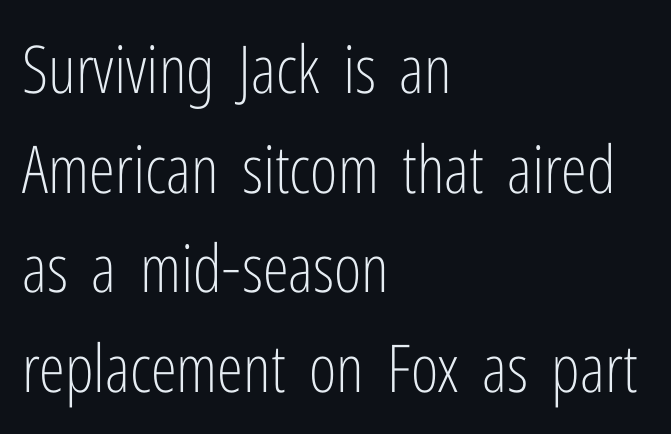
Q: Is the text bold? A: No.
Q: Is the text italic (slanted)? A: No, it is upright.
Q: Is the typeface a serif or a sans-serif typeface? A: Sans-serif.
Q: Is the text underlined? A: No.
Q: How is the paragraph aligned? A: Left-aligned.
Q: Is the spacing between letters normal or unusually wide? A: Normal.
Q: Is the spacing between lines tight, normal or loose? A: Normal.
Q: Width (condensed, normal, or wide)? A: Condensed.
Q: Stroke contrast? A: Low.
Q: x-height? A: Medium.
Q: Monospaced? A: No.
